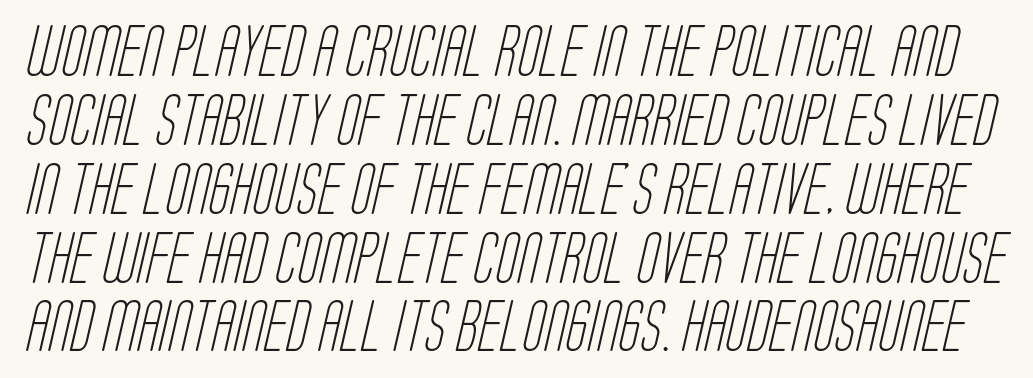
The image shows 51 px light, condensed sans-serif type; set normal line spacing (1.35x), normal letter spacing, not underlined; low stroke contrast and a large x-height.
